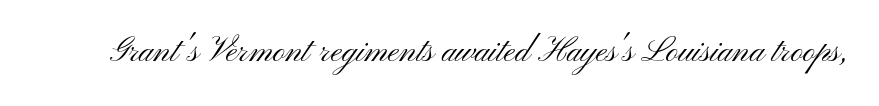
{"serif": "no", "bold": "no", "weight": "light", "width": "wide", "stroke_contrast": "medium", "x_height": "small", "monospaced": "no", "underline": "no", "letter_spacing": "normal", "letter_spacing_em": 0.0, "glyph_px": 34}
